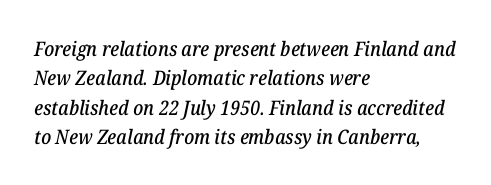
This sample keeps an unexceptional amount of space between lines. Horizontally, the lines are justified to the leading edge only. The passage shown leans; its letterforms are oblique. Descenders are the only things crossing below the line. This rendering leaves character spacing at its baseline value.
